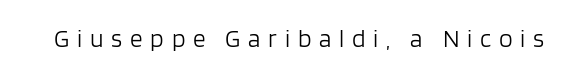
The image shows 25 px text type, upright; set unusually wide letter spacing (+0.31 em), not underlined.
